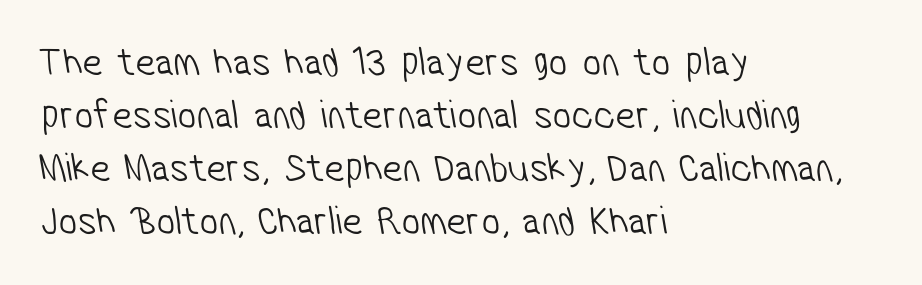
Q: Is the text bold? A: No.
Q: Is the typeface a serif or a sans-serif typeface? A: Sans-serif.
Q: Is the text underlined? A: No.
Q: How is the paragraph aligned? A: Left-aligned.
Q: Is the spacing between letters normal or unusually wide? A: Normal.
Q: Is the spacing between lines tight, normal or loose? A: Normal.
Q: Width (condensed, normal, or wide)? A: Condensed.
Q: Stroke contrast? A: Low.
Q: x-height? A: Medium.
Q: Monospaced? A: No.
